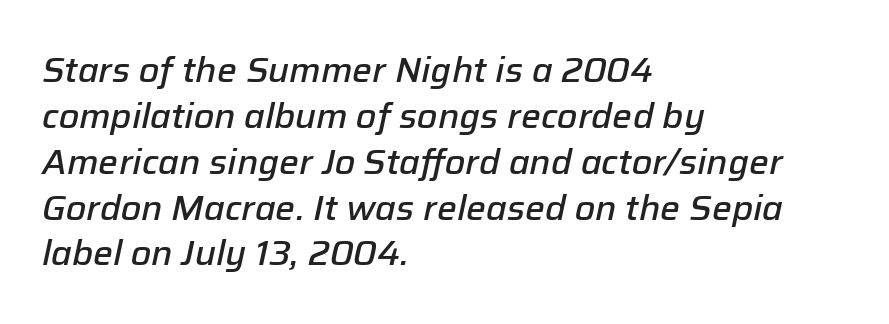
The image shows 35 px semibold type, italic (leaning right); set left-aligned, normal line spacing (1.31x), normal letter spacing, not underlined; low stroke contrast and a medium x-height.
